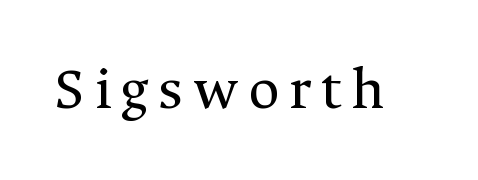
{"serif": "yes", "italic": "no", "bold": "no", "weight": "regular", "width": "normal", "stroke_contrast": "medium", "x_height": "medium", "monospaced": "no", "underline": "no", "glyph_px": 60}
